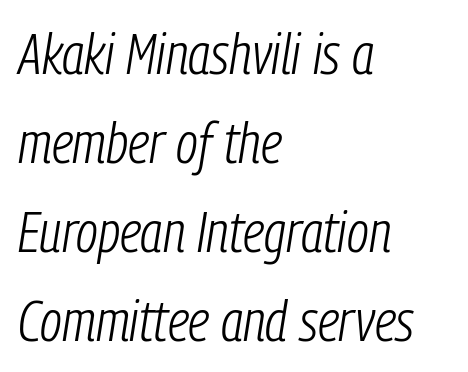
Q: Is the text bold? A: No.
Q: Is the text italic (slanted)? A: Yes, it leans right by about 9 degrees.
Q: Is the text underlined? A: No.
Q: How is the paragraph aligned? A: Left-aligned.
Q: Is the spacing between letters normal or unusually wide? A: Normal.
Q: Is the spacing between lines tight, normal or loose? A: Normal.
Q: Width (condensed, normal, or wide)? A: Condensed.
Q: Stroke contrast? A: Low.
Q: x-height? A: Medium.
Q: Monospaced? A: No.
